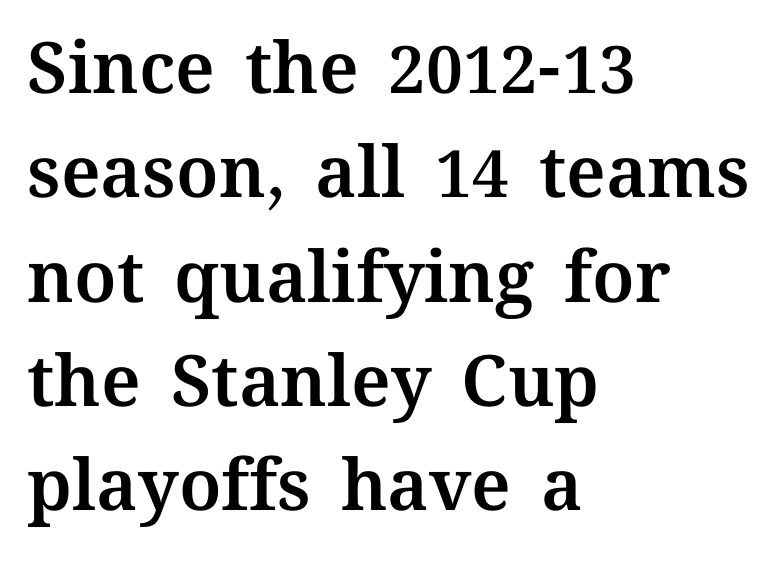
Every character sits straight up, as roman type does. Look at the tracking — it's just the regular setting, nothing added. Only glyphs here, with clear space below each row. The designer left line spacing at the default. Is this a fixed-width face? No — the glyphs have proportional, varying widths. This rendering uses left alignment, leaving the right contour irregular.
